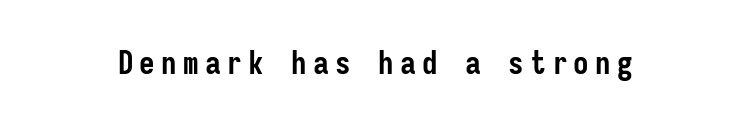
Q: Is the text bold? A: Yes.
Q: Is the text italic (slanted)? A: No, it is upright.
Q: Is the typeface a serif or a sans-serif typeface? A: Sans-serif.
Q: Is the text underlined? A: No.
Q: Is the spacing between letters normal or unusually wide? A: Unusually wide.
Q: Width (condensed, normal, or wide)? A: Condensed.
Q: Stroke contrast? A: Low.
Q: x-height? A: Medium.
Q: Monospaced? A: Yes.
